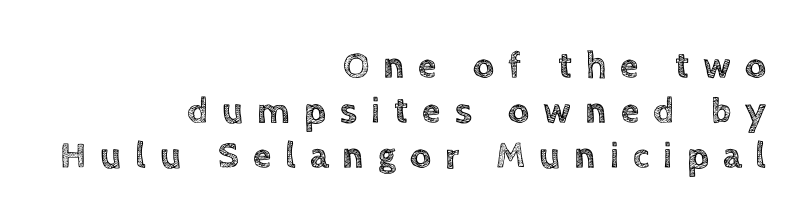
{"italic": "no", "width": "normal", "x_height": "large", "monospaced": "no", "underline": "no", "align": "right", "line_spacing_ratio": 1.21, "letter_spacing": "wide", "letter_spacing_em": 0.38, "glyph_px": 37}
